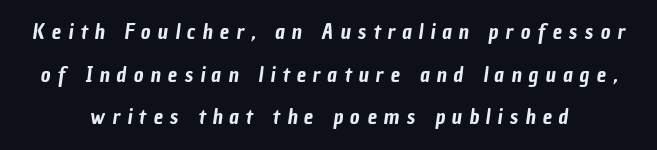
Q: Is the text underlined? A: No.
Q: How is the paragraph aligned? A: Centered.
Q: Is the spacing between letters normal or unusually wide? A: Unusually wide.
Q: Is the spacing between lines tight, normal or loose? A: Loose.
